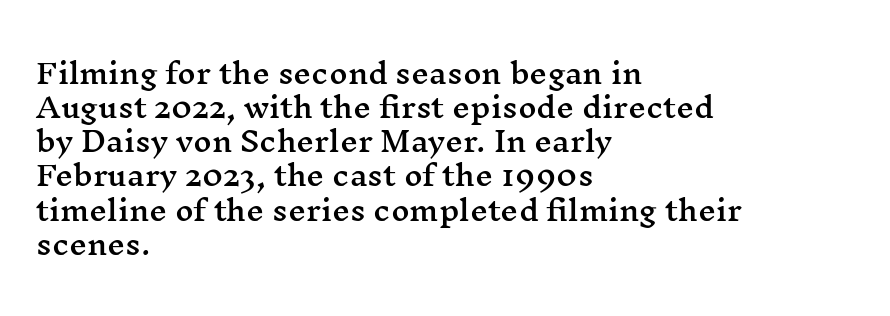
The image shows 28 px wide serif type, upright; set left-aligned, line spacing 1.22x, normal letter spacing, not underlined; medium stroke contrast and a medium x-height.
